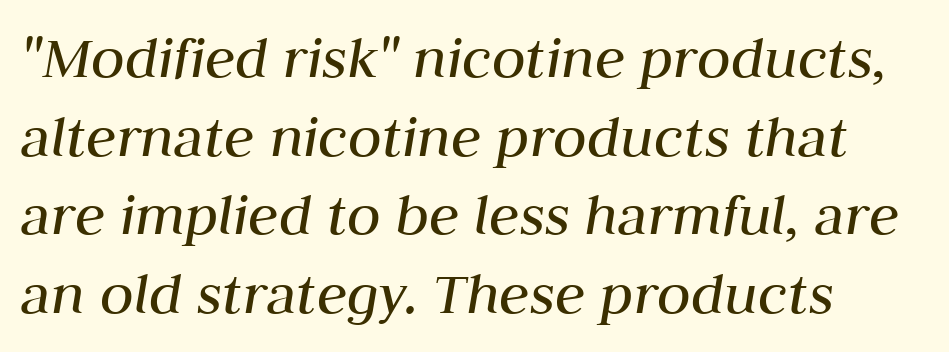
Each letter keeps its own natural width here, so spacing adapts to shape. Letter spacing: default. If you drew a line through each stem, it would be angled. One-word summary of the alignment: left. No letter is thick-stroked: the sample isn't bold. The passage shown stacks its lines at a standard gap.
